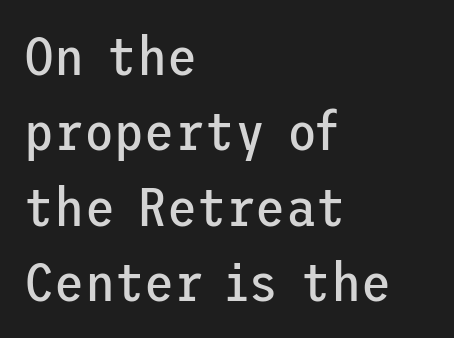
The image shows 55 px regular-weight sans-serif type, upright; set left-aligned, normal line spacing (1.37x), normal letter spacing, not underlined; low stroke contrast and a medium x-height.
